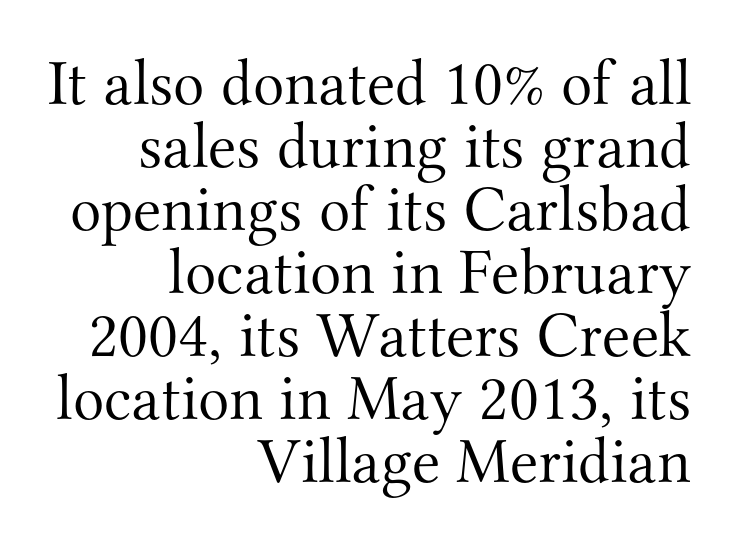
Very little white space separates one row of letters from the next. In terms of letterform style, serifs are clearly present. Anything drawn beneath the words? Only blank space. Does the copy run flush right? Yes — the right margin is perfectly even.
